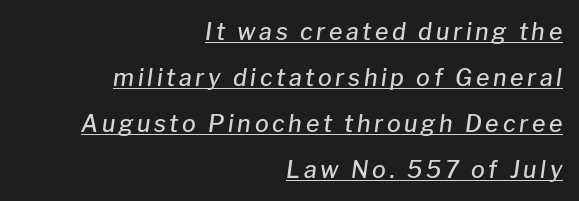
Semibold letterforms, between regular and bold. The ragged edge is on the left, which tells us the setting is flush right. A baseline rule has been typeset under these characters. Students, observe: this is what heavily led, spacious text looks like. If you drew a line through each stem, it would be angled.
